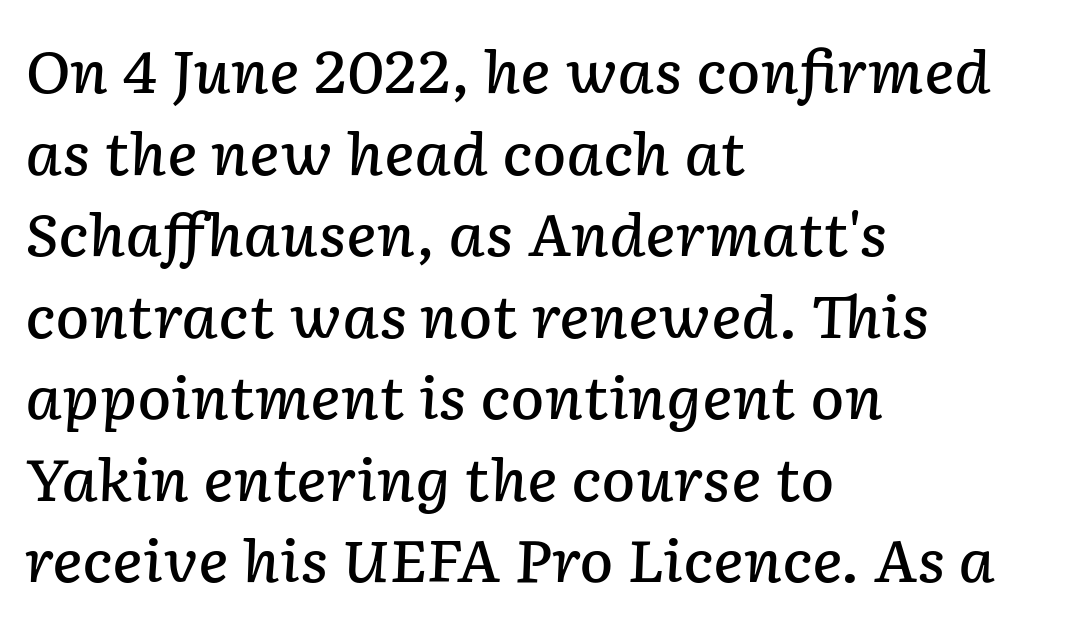
The image shows 57 px semibold type, italic (leaning right); set left-aligned, normal line spacing (1.43x), normal letter spacing, not underlined; low stroke contrast and a medium x-height.
